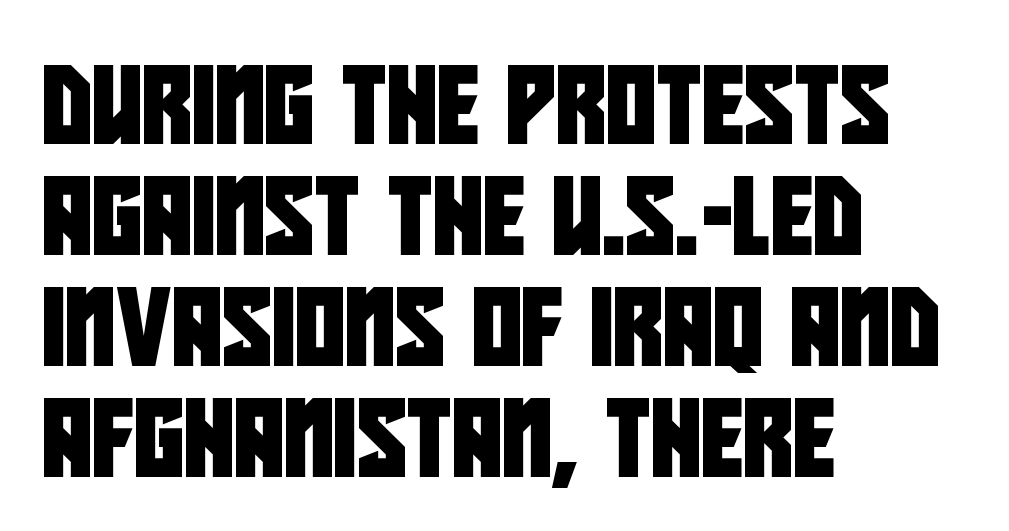
The image shows 77 px condensed sans-serif type; set left-aligned, normal line spacing (1.44x), normal letter spacing, not underlined; low stroke contrast and a large x-height.
